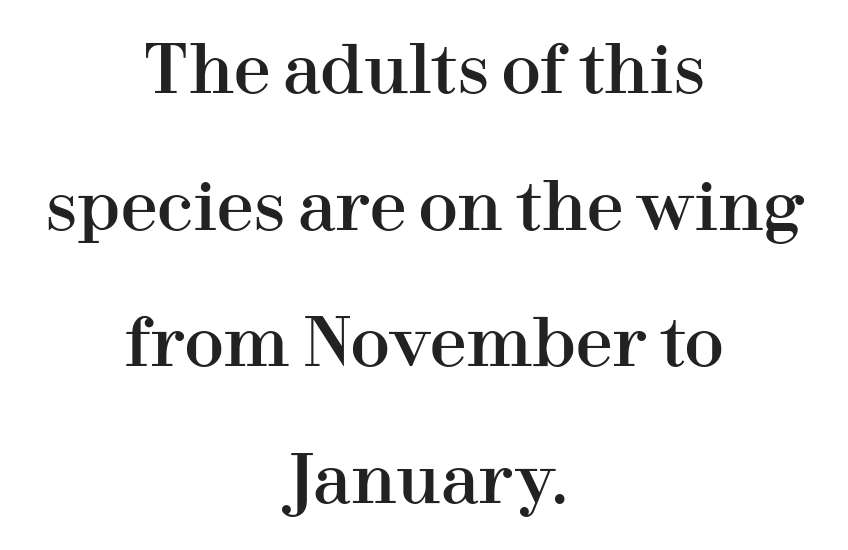
Anything drawn beneath the words? Only blank space. Type style note: has serifs. Spacing between characters is what you'd get straight out of the box. Line spacing here is loose. This rendering uses center alignment, leaving both contours irregular but symmetric.
